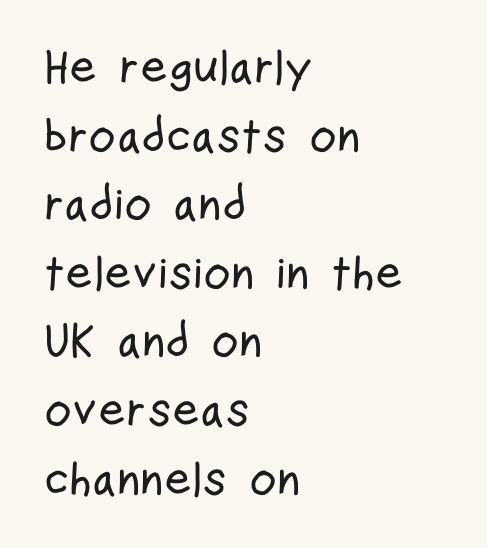
Italic: no, the glyphs are upright roman. How are the letters spaced? Ordinarily, with no added tracking. The baseline area is clear. Is this a fixed-width face? No — the glyphs have proportional, varying widths.
